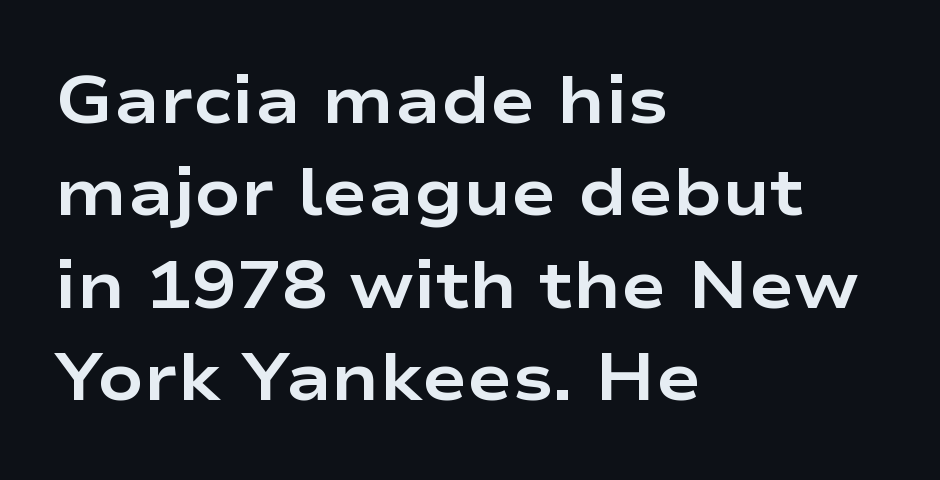
Q: Is the text bold? A: Yes.
Q: Is the text italic (slanted)? A: No, it is upright.
Q: Is the typeface a serif or a sans-serif typeface? A: Sans-serif.
Q: Is the text underlined? A: No.
Q: How is the paragraph aligned? A: Left-aligned.
Q: Is the spacing between letters normal or unusually wide? A: Normal.
Q: Is the spacing between lines tight, normal or loose? A: Normal.
Q: Width (condensed, normal, or wide)? A: Wide.
Q: Stroke contrast? A: Low.
Q: x-height? A: Medium.
Q: Monospaced? A: No.
